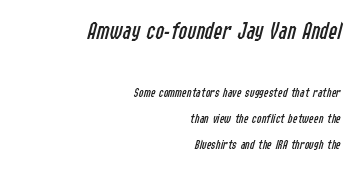
{"italic": "yes", "lean": "right", "slant_degrees": 14, "bold": "no", "underline": "no", "align": "right", "line_spacing_ratio": 1.83, "letter_spacing": "normal", "letter_spacing_em": 0.0, "larger_block": "first", "size_ratio": 1.86, "glyph_px": 26}
